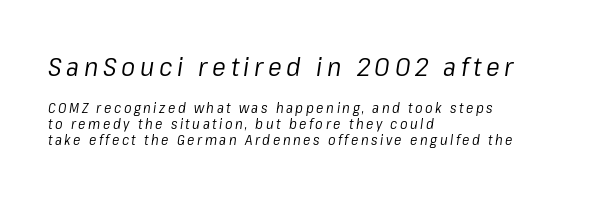
The image shows 26 px text type, italic (leaning right); set left-aligned, tight line spacing (1.14x), not underlined; the first (top) block is 1.86x larger.
